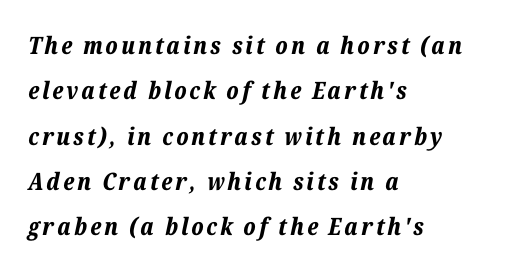
Q: Is the text bold? A: Yes.
Q: Is the text italic (slanted)? A: Yes, it leans right by about 12 degrees.
Q: Is the text underlined? A: No.
Q: How is the paragraph aligned? A: Left-aligned.
